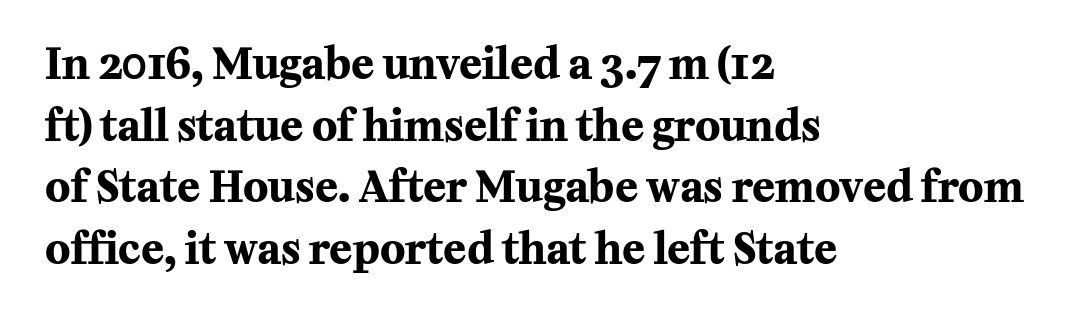
Leading: standard. Quick note: underline off. Notice how thick the strokes are: this is what a full bold looks like. A classic flush-left, rag-right setting is used for this passage. Unlike italic type, these characters show no tilt at all. Font category for this specimen: serif.
